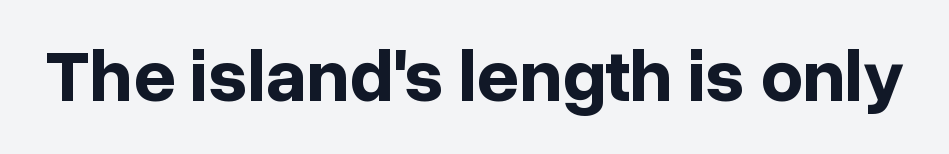
The image shows 74 px bold sans-serif type, upright; set normal letter spacing, not underlined; low stroke contrast and a medium x-height.
